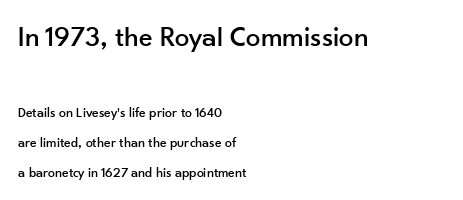
Q: Is the text italic (slanted)? A: No, it is upright.
Q: Is the typeface a serif or a sans-serif typeface? A: Sans-serif.
Q: Is the text underlined? A: No.
Q: How is the paragraph aligned? A: Left-aligned.
Q: Is the spacing between letters normal or unusually wide? A: Normal.
Q: Is the spacing between lines tight, normal or loose? A: Loose.
Q: Which block of text is set in a larger size, the first (top) or the second (bottom)? A: The first (top) one.
Q: Width (condensed, normal, or wide)? A: Normal.
Q: Stroke contrast? A: Low.
Q: x-height? A: Small.
Q: Monospaced? A: No.
